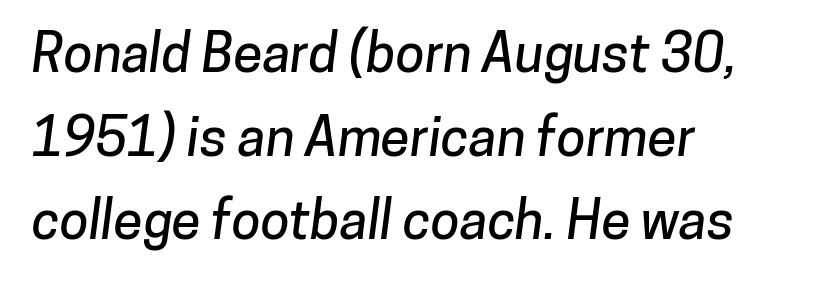
The image shows 53 px sans-serif type; set left-aligned, normal line spacing (1.58x), normal letter spacing, not underlined; low stroke contrast and a medium x-height.
